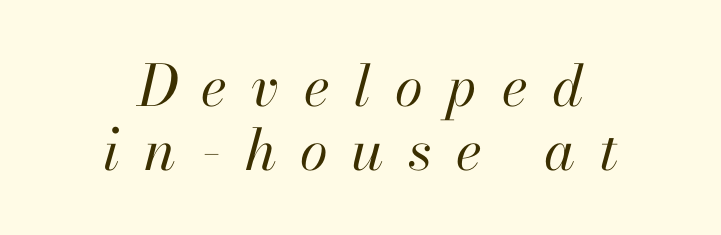
The image shows 57 px regular-weight type, italic (leaning right); set centered, tight line spacing (1.13x), unusually wide letter spacing (+0.42 em), not underlined; high stroke contrast and a small x-height.
